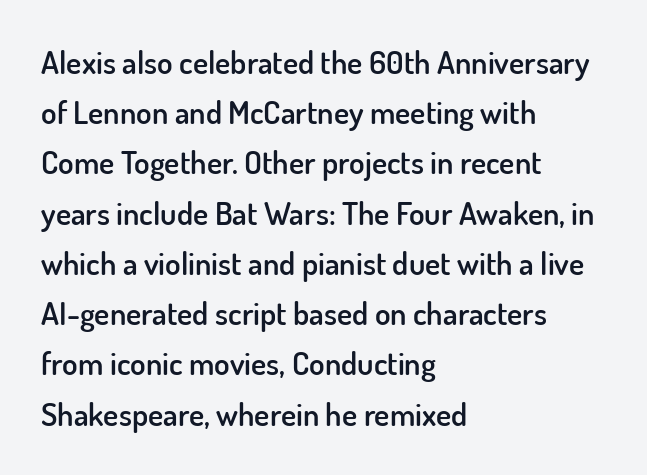
{"serif": "no", "italic": "no", "bold": "semi", "weight": "semibold", "width": "normal", "stroke_contrast": "low", "x_height": "small", "monospaced": "no", "underline": "no", "align": "left", "line_spacing": "normal", "line_spacing_ratio": 1.57, "letter_spacing": "normal", "letter_spacing_em": 0.0, "glyph_px": 32}
